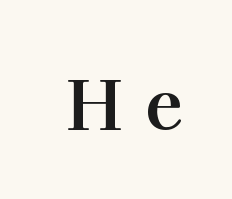
{"serif": "yes", "italic": "no", "bold": "yes", "weight": "bold", "width": "normal", "stroke_contrast": "high", "x_height": "medium", "monospaced": "no", "underline": "no", "letter_spacing": "wide", "letter_spacing_em": 0.33, "glyph_px": 69}
